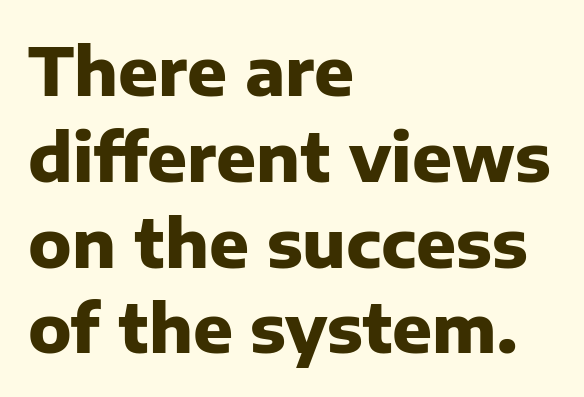
{"serif": "no", "italic": "no", "bold": "yes", "weight": "heavy", "width": "normal", "stroke_contrast": "low", "x_height": "medium", "monospaced": "no", "underline": "no", "align": "left", "line_spacing": "normal", "line_spacing_ratio": 1.3, "letter_spacing": "normal", "letter_spacing_em": 0.0, "glyph_px": 66}
